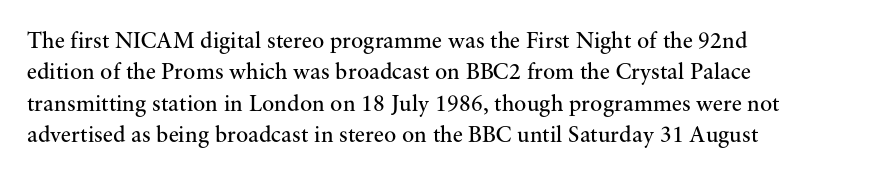
One glance says typical: line gaps are just what's usual. What stands out about the letter spacing? Nothing — it is the standard amount. This reads as an unemphasized weight, regular at the heaviest. The text block is weighted toward the left margin, trailing off unevenly rightward. Descender tails drop into unmarked territory. The specimen reads as upright at a glance.
